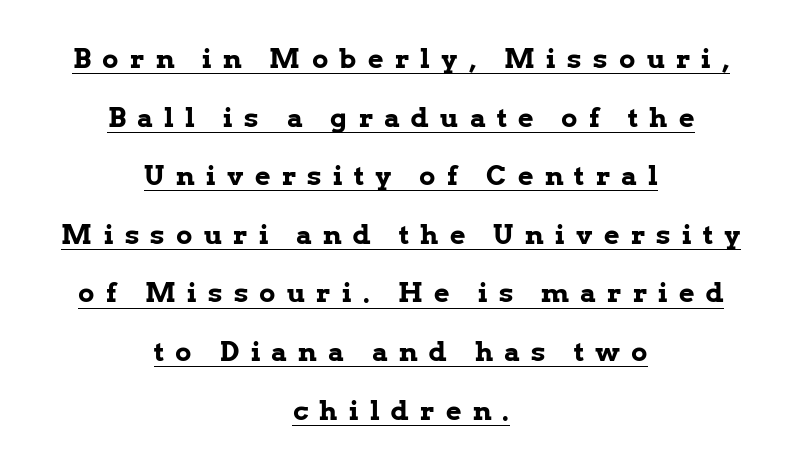
Q: Is the text bold? A: Yes.
Q: Is the text italic (slanted)? A: No, it is upright.
Q: Is the text underlined? A: Yes.
Q: How is the paragraph aligned? A: Centered.
Q: Is the spacing between letters normal or unusually wide? A: Unusually wide.
Q: Is the spacing between lines tight, normal or loose? A: Loose.
